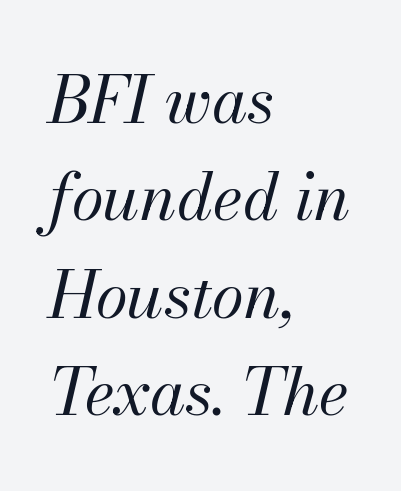
The image shows 65 px regular-weight type, italic (leaning right); set left-aligned, normal line spacing (1.5x), normal letter spacing, not underlined; medium stroke contrast and a small x-height.
